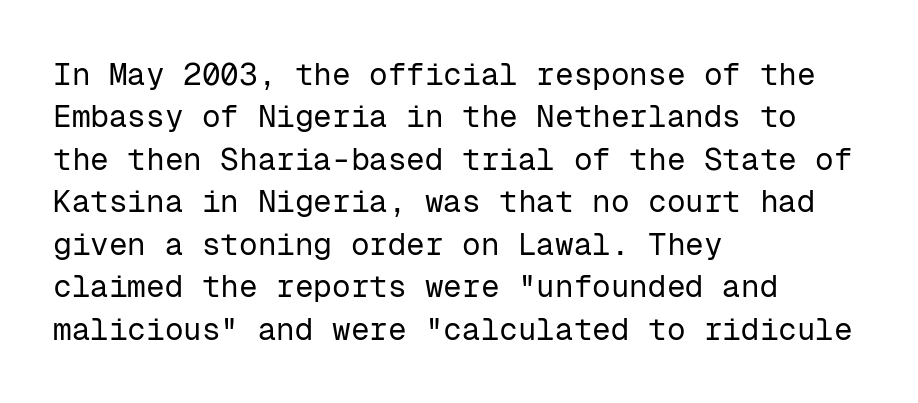
Q: Is the text bold? A: No.
Q: Is the text italic (slanted)? A: No, it is upright.
Q: Is the typeface a serif or a sans-serif typeface? A: Sans-serif.
Q: Is the text underlined? A: No.
Q: How is the paragraph aligned? A: Left-aligned.
Q: Is the spacing between letters normal or unusually wide? A: Normal.
Q: Is the spacing between lines tight, normal or loose? A: Normal.
Q: Width (condensed, normal, or wide)? A: Normal.
Q: Stroke contrast? A: Low.
Q: x-height? A: Medium.
Q: Monospaced? A: Yes.
